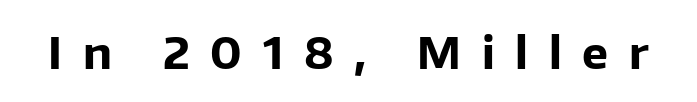
Plenty of ink on the page — the face is bold. The baseline area is clear. Between one letter and the next there's a generous, obvious gap. A typesetter would mark this as roman, not italic. This is sans-serif lettering, the kind often seen on screens and signage.
